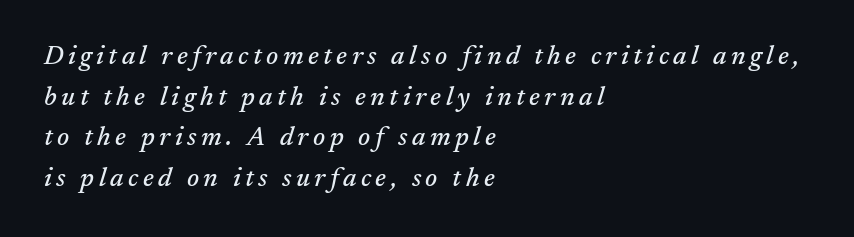
Q: Is the text italic (slanted)? A: Yes, it leans right by about 17 degrees.
Q: Is the text underlined? A: No.
Q: How is the paragraph aligned? A: Left-aligned.
Q: Is the spacing between lines tight, normal or loose? A: Normal.
